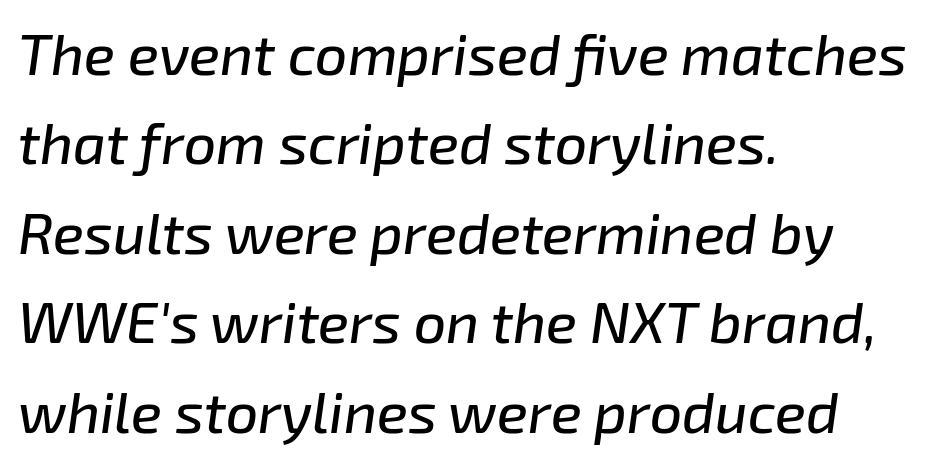
{"italic": "yes", "lean": "right", "slant_degrees": 8, "width": "normal", "stroke_contrast": "low", "x_height": "medium", "monospaced": "no", "underline": "no", "align": "left", "line_spacing": "normal", "line_spacing_ratio": 1.57, "letter_spacing": "normal", "letter_spacing_em": 0.0, "glyph_px": 57}
